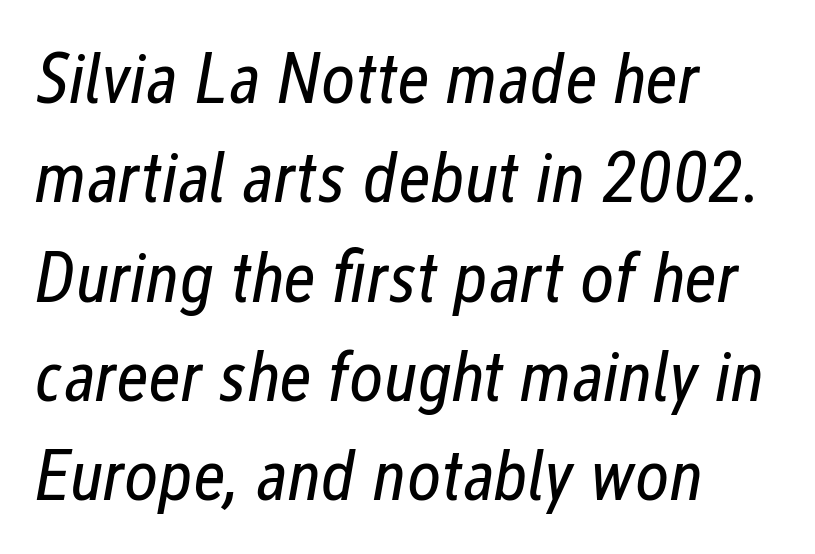
The image shows 73 px regular-weight, condensed type, italic (leaning right); set left-aligned, normal line spacing (1.36x), normal letter spacing, not underlined; low stroke contrast and a medium x-height.
